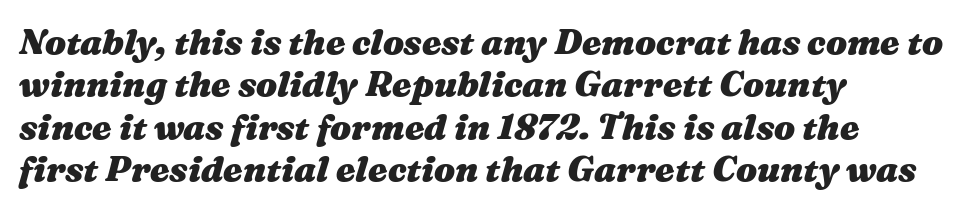
The image shows 35 px heavy, wide type, italic (leaning right); set left-aligned, line spacing 1.21x, normal letter spacing, not underlined; medium stroke contrast and a medium x-height.
